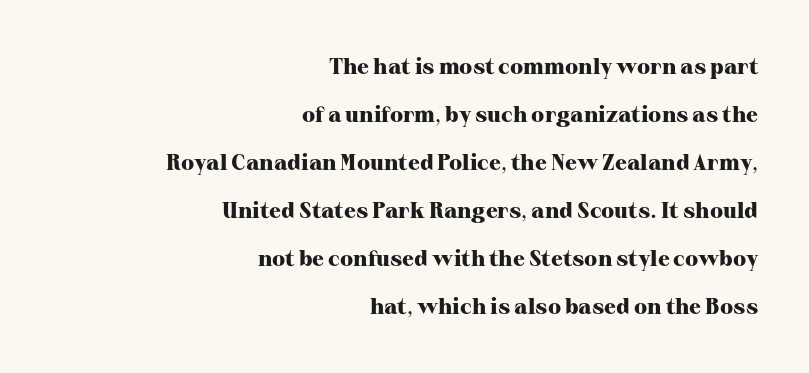
Q: Is the text bold? A: Yes.
Q: Is the text italic (slanted)? A: No, it is upright.
Q: Is the text underlined? A: No.
Q: How is the paragraph aligned? A: Right-aligned.
Q: Is the spacing between letters normal or unusually wide? A: Normal.
Q: Is the spacing between lines tight, normal or loose? A: Loose.
